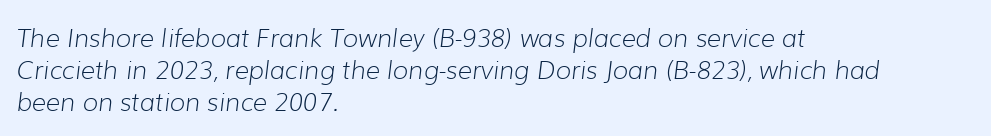
The rendering anchors every line to the left-hand side. The passage shown leans; its letterforms are oblique. These glyphs show unthickened strokes, regular width or finer. The horizontal fit of the characters is conventional and even. Vertically, the passage feels balanced, rows spaced as you'd expect.
